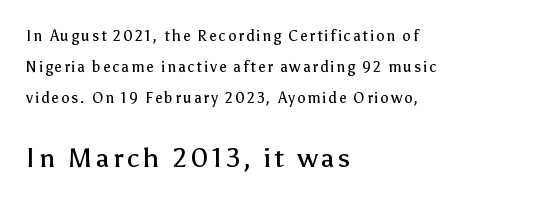
Q: Is the text bold? A: No.
Q: Is the text italic (slanted)? A: No, it is upright.
Q: Is the text underlined? A: No.
Q: How is the paragraph aligned? A: Left-aligned.
Q: Is the spacing between lines tight, normal or loose? A: Loose.
Q: Which block of text is set in a larger size, the first (top) or the second (bottom)? A: The second (bottom) one.
